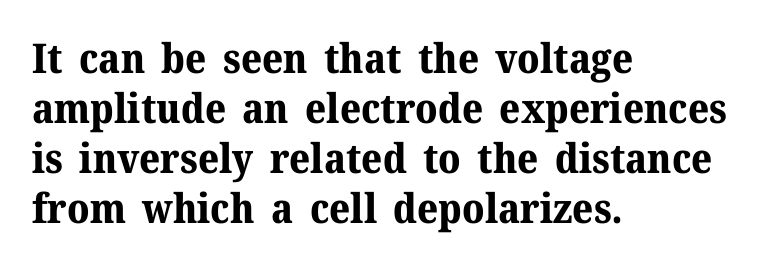
The characters look thick and weighty, a clear bold. What kind of face is this? One with serifs. The setting favours the left margin, as ordinary paragraphs usually do. Default kerning and tracking; the words read as compact shapes.
